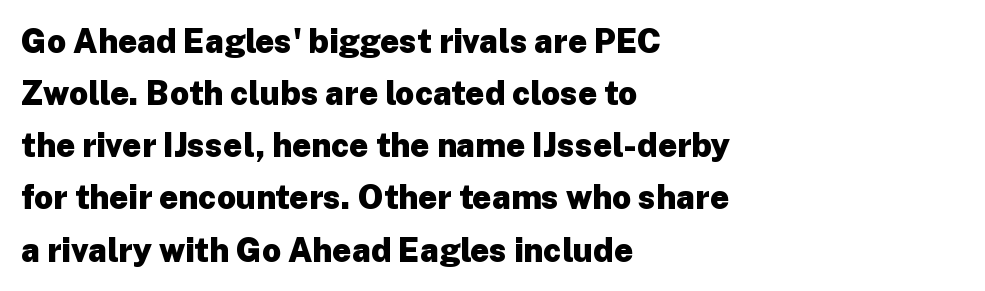
{"serif": "no", "italic": "no", "bold": "yes", "weight": "heavy", "width": "normal", "stroke_contrast": "low", "x_height": "medium", "monospaced": "no", "underline": "no", "align": "left", "line_spacing": "normal", "line_spacing_ratio": 1.58, "letter_spacing": "normal", "letter_spacing_em": 0.0, "glyph_px": 33}
